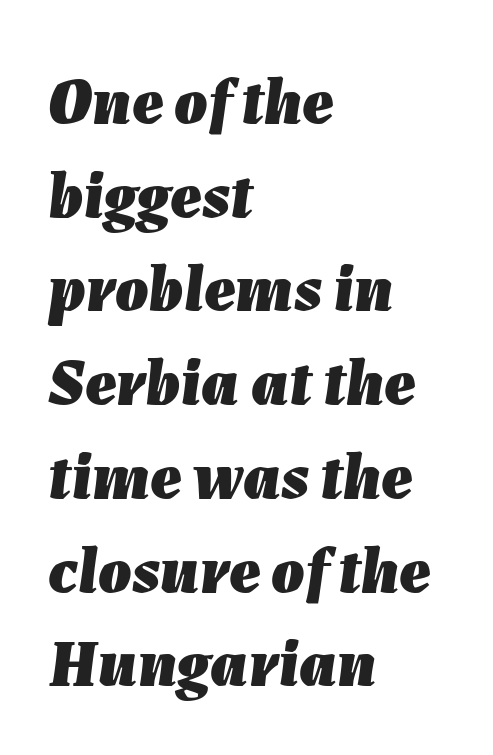
The image shows 66 px heavy type, italic (leaning right); set left-aligned, normal line spacing (1.42x), normal letter spacing, not underlined; low stroke contrast and a medium x-height.
